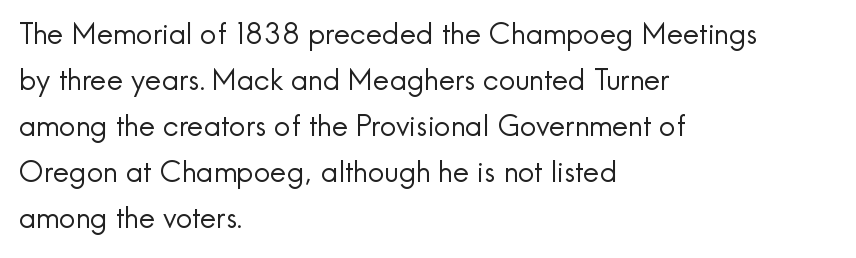
The text was rendered using a sans face with plain stroke endings. The passage is arranged the way most books set body copy — flush left. These lines are rendered in a variable-pitch font. Vertical stems look standard width or narrower in stroke.
